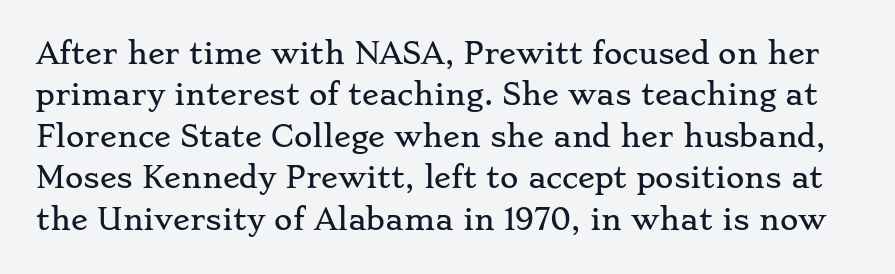
{"serif": "yes", "italic": "no", "width": "wide", "stroke_contrast": "low", "x_height": "small", "monospaced": "no", "underline": "no", "line_spacing": "normal", "line_spacing_ratio": 1.48, "letter_spacing": "normal", "letter_spacing_em": 0.0, "glyph_px": 28}
